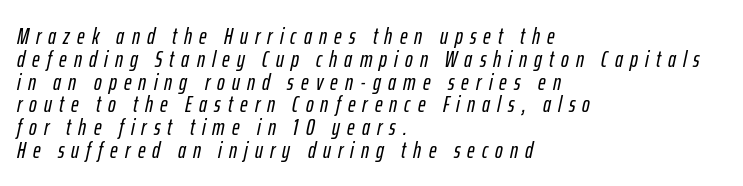
Vertically, the passage feels compressed, each row crowding the next. Words appear elongated and porous because spacing is wide. The baseline area is clear. Alignment: flush left.
